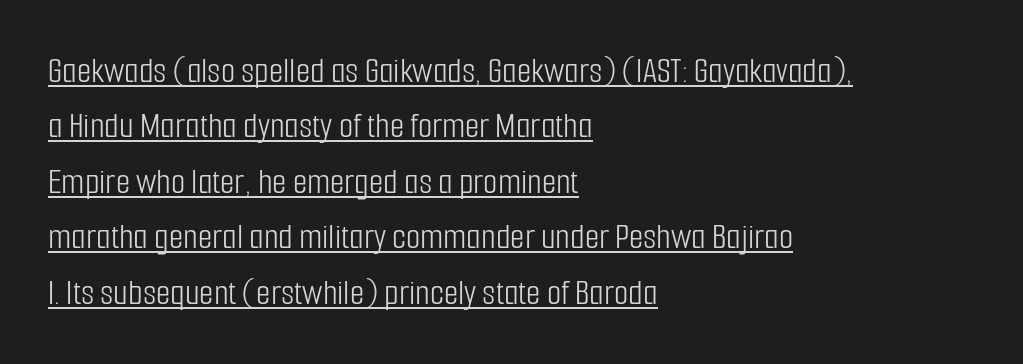
The lettering stays uniformly vertical, giving the passage a roman look. Typeset ragged right — the left edge is the straight one. On a weight scale, this lands at 450 or below. Do the characters align in a grid? No, the font is proportional. Look at the tracking — it's just the regular setting, nothing added. Line spacing here is normal.
